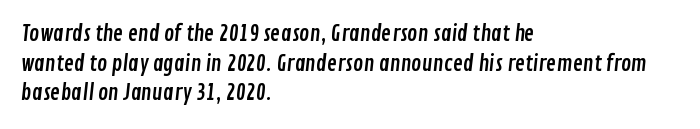
Q: Is the text underlined? A: No.
Q: How is the paragraph aligned? A: Left-aligned.
Q: Is the spacing between letters normal or unusually wide? A: Normal.
Q: Is the spacing between lines tight, normal or loose? A: Normal.
